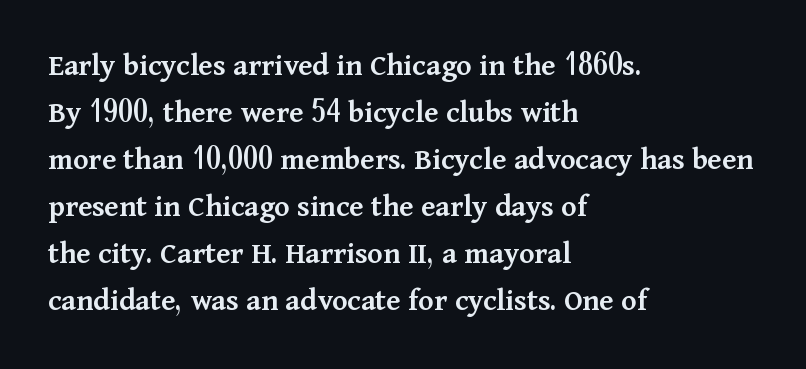
{"serif": "yes", "italic": "no", "bold": "semi", "weight": "semibold", "width": "normal", "stroke_contrast": "medium", "x_height": "medium", "monospaced": "no", "underline": "no", "align": "left", "line_spacing": "normal", "line_spacing_ratio": 1.47, "letter_spacing": "normal", "letter_spacing_em": 0.0, "glyph_px": 32}
